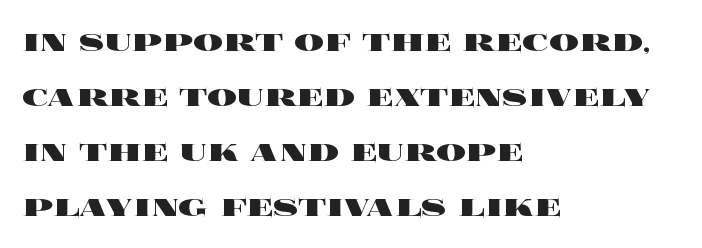
Q: Is the text bold? A: Yes.
Q: Is the text italic (slanted)? A: No, it is upright.
Q: Is the text underlined? A: No.
Q: How is the paragraph aligned? A: Left-aligned.
Q: Is the spacing between letters normal or unusually wide? A: Normal.
Q: Is the spacing between lines tight, normal or loose? A: Normal.
Q: Width (condensed, normal, or wide)? A: Wide.
Q: x-height? A: Large.
Q: Monospaced? A: No.
